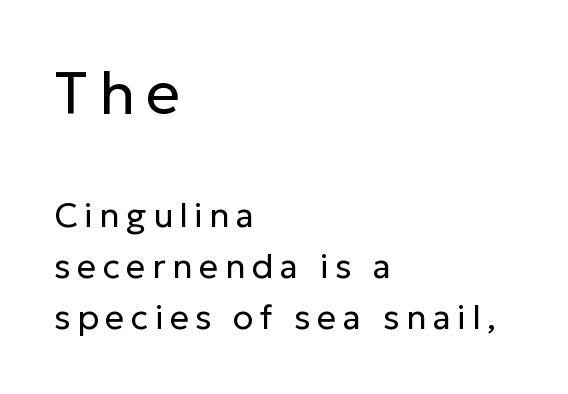
Q: Is the text bold? A: No.
Q: Is the text italic (slanted)? A: No, it is upright.
Q: Is the typeface a serif or a sans-serif typeface? A: Sans-serif.
Q: Is the text underlined? A: No.
Q: How is the paragraph aligned? A: Left-aligned.
Q: Is the spacing between lines tight, normal or loose? A: Normal.
Q: Which block of text is set in a larger size, the first (top) or the second (bottom)? A: The first (top) one.
Q: Width (condensed, normal, or wide)? A: Normal.
Q: Stroke contrast? A: Low.
Q: x-height? A: Medium.
Q: Monospaced? A: No.
